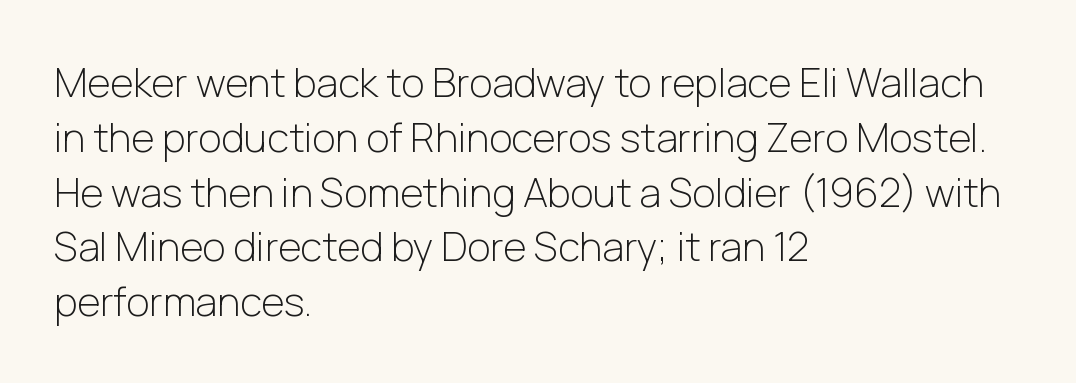
{"serif": "no", "italic": "no", "bold": "no", "weight": "light", "width": "normal", "stroke_contrast": "low", "x_height": "medium", "monospaced": "no", "underline": "no", "align": "left", "line_spacing": "normal", "line_spacing_ratio": 1.37, "letter_spacing": "normal", "letter_spacing_em": 0.0, "glyph_px": 40}
